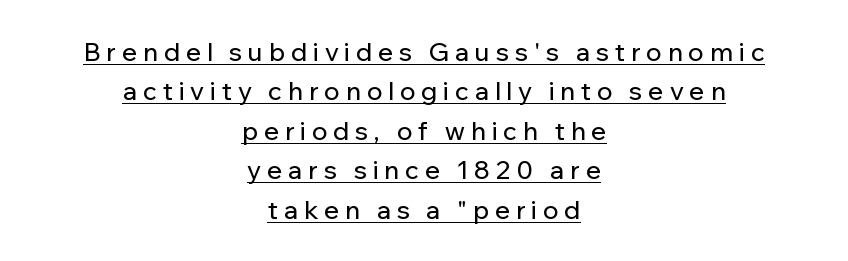
{"italic": "no", "underline": "yes", "align": "center", "line_spacing": "normal", "line_spacing_ratio": 1.58, "letter_spacing": "wide", "letter_spacing_em": 0.24, "glyph_px": 25}
